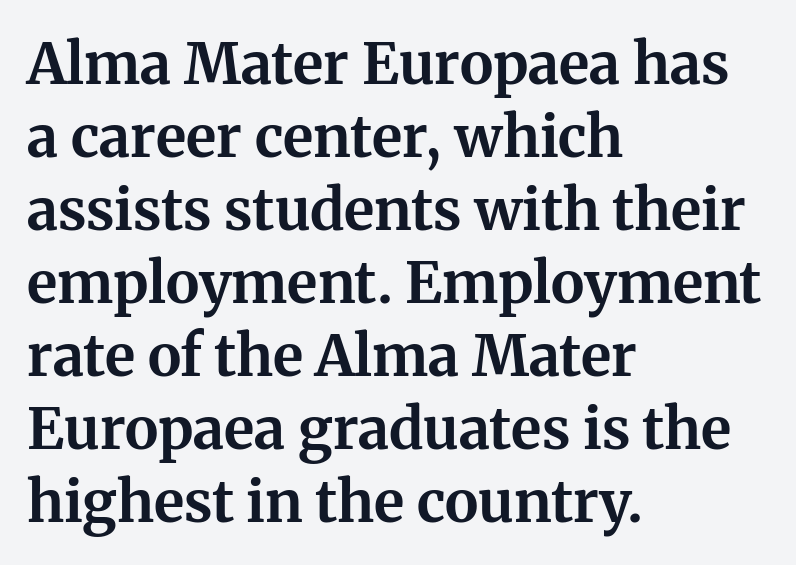
{"serif": "yes", "italic": "no", "bold": "yes", "weight": "bold", "width": "normal", "stroke_contrast": "medium", "x_height": "medium", "monospaced": "no", "underline": "no", "align": "left", "line_spacing": "normal", "line_spacing_ratio": 1.28, "letter_spacing": "normal", "letter_spacing_em": 0.0, "glyph_px": 57}
